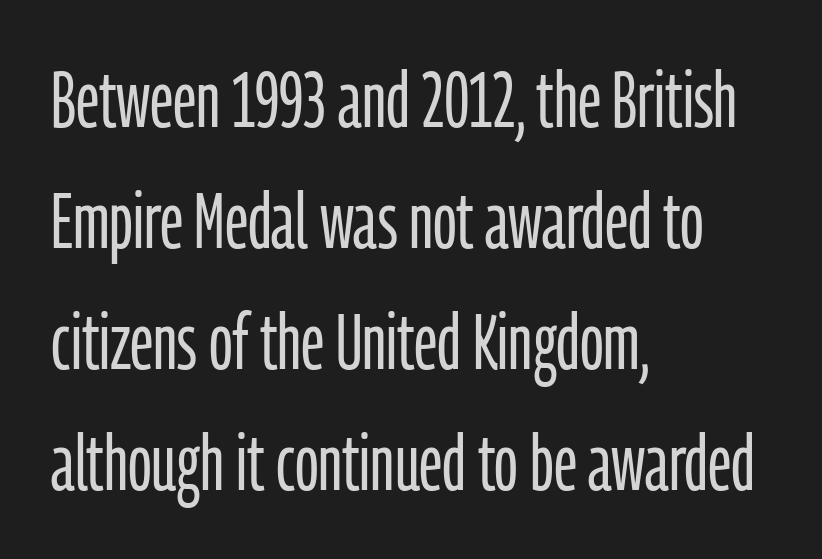
{"serif": "no", "italic": "no", "bold": "no", "weight": "light", "width": "condensed", "stroke_contrast": "low", "x_height": "medium", "monospaced": "no", "underline": "no", "align": "left", "line_spacing": "normal", "line_spacing_ratio": 1.55, "letter_spacing": "normal", "letter_spacing_em": 0.0, "glyph_px": 78}
